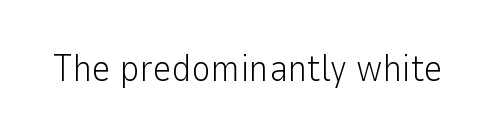
Q: Is the text bold? A: No.
Q: Is the text italic (slanted)? A: No, it is upright.
Q: Is the typeface a serif or a sans-serif typeface? A: Sans-serif.
Q: Is the text underlined? A: No.
Q: Is the spacing between letters normal or unusually wide? A: Normal.
Q: Width (condensed, normal, or wide)? A: Normal.
Q: Stroke contrast? A: Low.
Q: x-height? A: Medium.
Q: Monospaced? A: No.
